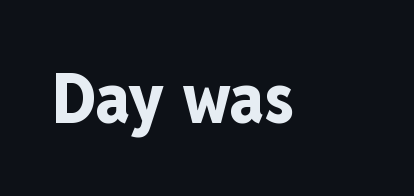
Note the varied advance widths — an 'i' is clearly narrower than an 'm'. Heavy-handed strokes throughout: this text is bold. You can tell from the bare stems that sans-serif type was used. There is no visible air inserted between adjacent glyphs. Every character sits straight up, as roman type does. Glance below the letters and you will spot only blank space.
